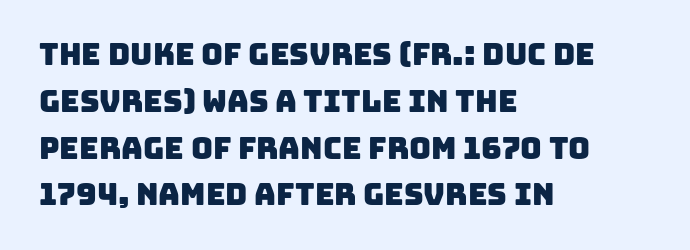
What stands out about the letter spacing? Nothing — it is the standard amount. Line beginnings align vertically; line endings do not. Students, observe: this is what conventionally led text looks like. Spacing verdict: proportional, widths tailored to each character. Letterform terminals end flat and unadorned throughout the passage.
